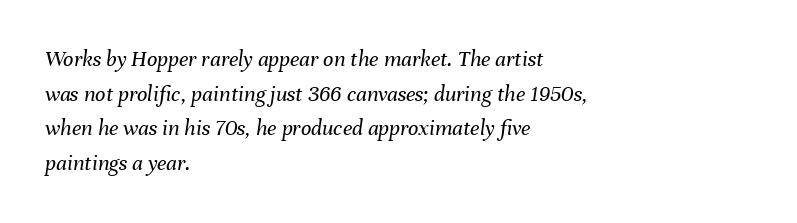
The image shows 23 px text type, italic (leaning right); set left-aligned, normal line spacing (1.51x), normal letter spacing, not underlined.
